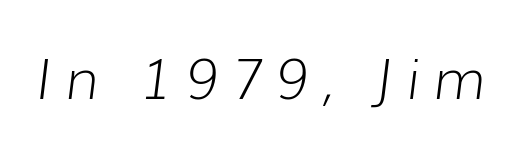
Ink coverage per letter is moderate at most. Notice how the stems are inclined rather than vertical — that's the hallmark of italics. Spacing verdict: proportional, widths tailored to each character. The passage shown is not underscored anywhere. What stands out about the letter spacing? Its width — letters are far apart.
